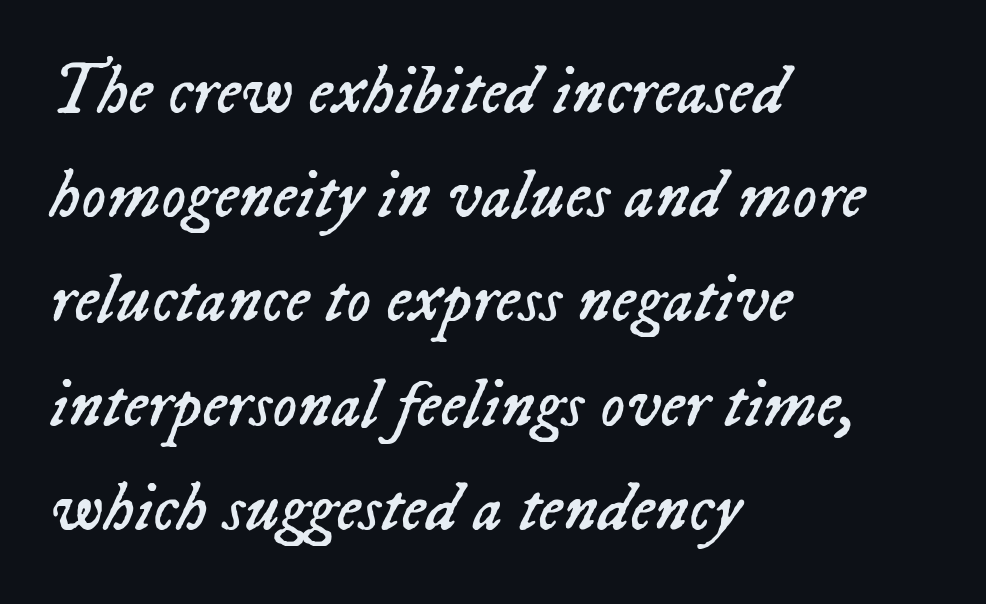
The image shows 69 px regular-weight type, italic (leaning right); set left-aligned, normal line spacing (1.51x), normal letter spacing, not underlined; low stroke contrast and a medium x-height.
